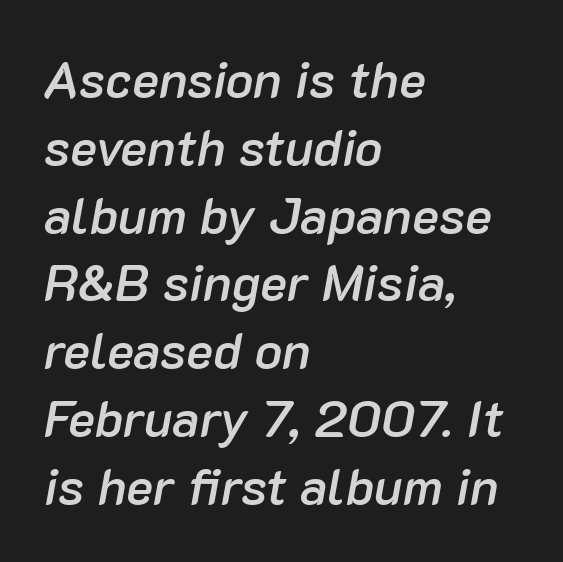
Nobody drew a line under any word here. The paragraph shown leans on its left margin. A bit beefed up — I'd call it semibold rather than bold. Leading matches the norm, producing a regular column. There's an unmistakable incline to the writing here.
